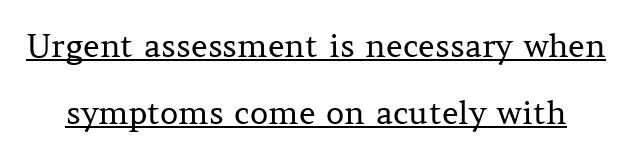
The passage shown is not bold in any degree. The passage shown is typed in a proportional face where columns would drift. The specimen includes a rule beneath the text block's lines. Airy leading. Ordinary non-slanted type is in use.
